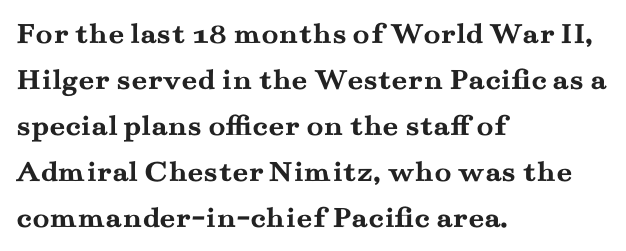
Is this a fixed-width face? No — the glyphs have proportional, varying widths. Notice how descenders clear the ascenders below comfortably — that's standard leading. Notice how the passage keeps a crisp vertical edge on the left only. Heavy-handed strokes throughout: this text is bold.
